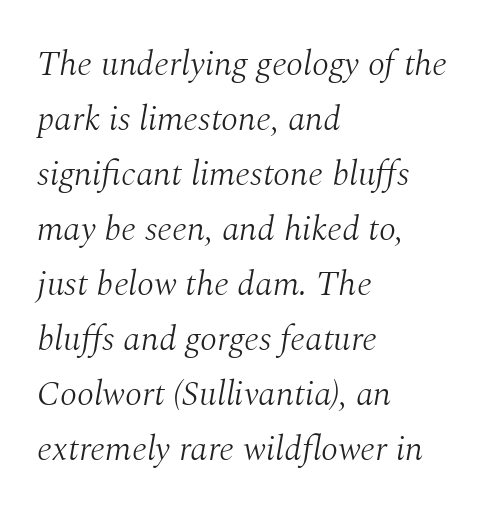
Q: Is the text bold? A: No.
Q: Is the text italic (slanted)? A: Yes, it leans right by about 10 degrees.
Q: Is the typeface a serif or a sans-serif typeface? A: Serif.
Q: Is the text underlined? A: No.
Q: How is the paragraph aligned? A: Left-aligned.
Q: Is the spacing between letters normal or unusually wide? A: Normal.
Q: Is the spacing between lines tight, normal or loose? A: Normal.
Q: Width (condensed, normal, or wide)? A: Normal.
Q: Stroke contrast? A: Medium.
Q: x-height? A: Medium.
Q: Monospaced? A: No.
